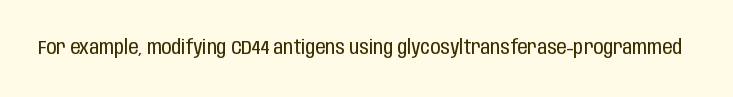
Q: Is the text bold? A: No.
Q: Is the text italic (slanted)? A: No, it is upright.
Q: Is the text underlined? A: No.
Q: Is the spacing between letters normal or unusually wide? A: Normal.
